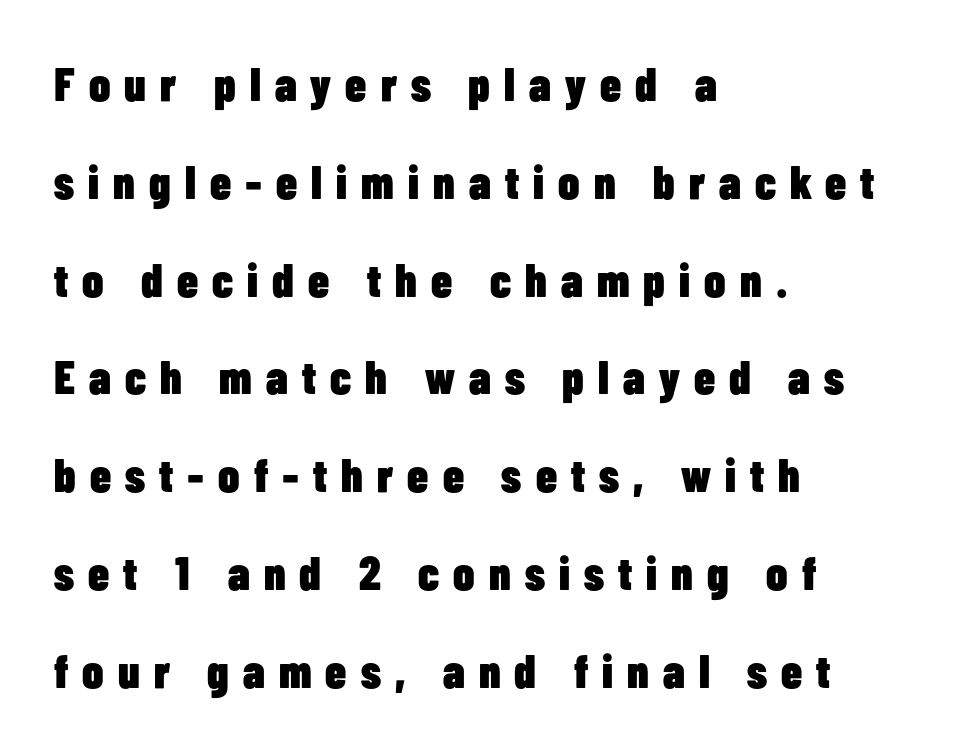
{"serif": "no", "italic": "no", "bold": "yes", "weight": "heavy", "width": "condensed", "stroke_contrast": "low", "x_height": "medium", "monospaced": "no", "underline": "no", "align": "left", "line_spacing": "loose", "line_spacing_ratio": 2.08, "letter_spacing": "wide", "letter_spacing_em": 0.3, "glyph_px": 47}
